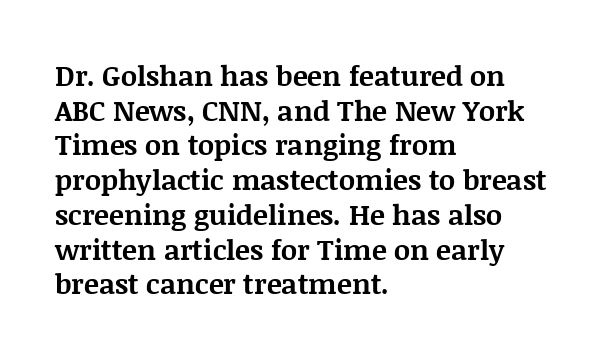
Q: Is the text bold? A: Yes.
Q: Is the text italic (slanted)? A: No, it is upright.
Q: Is the typeface a serif or a sans-serif typeface? A: Serif.
Q: Is the text underlined? A: No.
Q: How is the paragraph aligned? A: Left-aligned.
Q: Is the spacing between letters normal or unusually wide? A: Normal.
Q: Width (condensed, normal, or wide)? A: Normal.
Q: Stroke contrast? A: Medium.
Q: x-height? A: Large.
Q: Monospaced? A: No.
